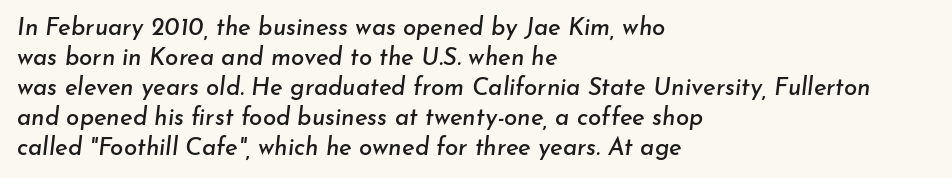
{"italic": "yes", "lean": "right", "slant_degrees": 7, "underline": "no", "align": "left", "line_spacing": "normal", "line_spacing_ratio": 1.25, "letter_spacing": "normal", "letter_spacing_em": 0.0, "glyph_px": 24}
